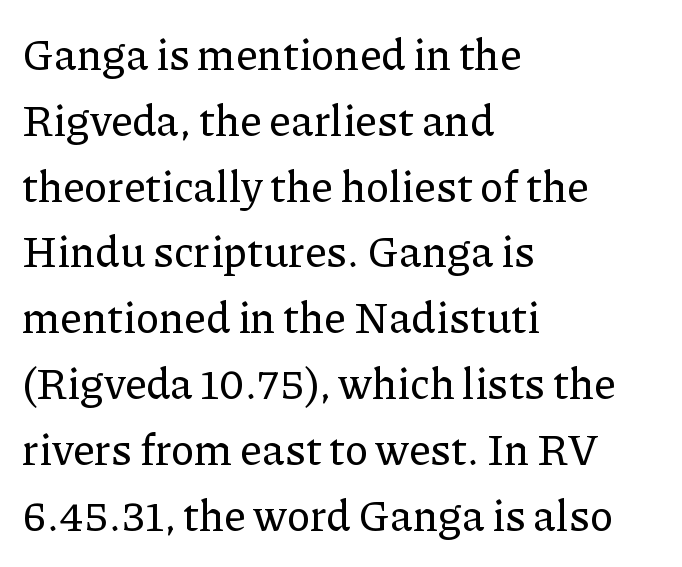
Q: Is the text italic (slanted)? A: No, it is upright.
Q: Is the typeface a serif or a sans-serif typeface? A: Serif.
Q: Is the text underlined? A: No.
Q: How is the paragraph aligned? A: Left-aligned.
Q: Is the spacing between letters normal or unusually wide? A: Normal.
Q: Is the spacing between lines tight, normal or loose? A: Normal.
Q: Width (condensed, normal, or wide)? A: Normal.
Q: Stroke contrast? A: Low.
Q: x-height? A: Medium.
Q: Monospaced? A: No.
